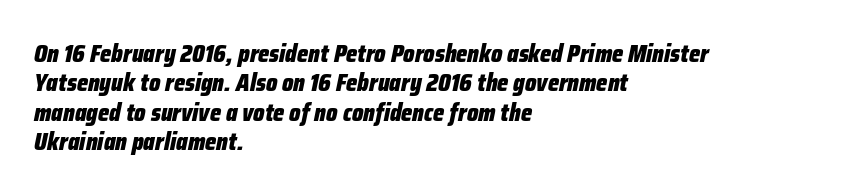
The image shows 24 px bold type, italic (leaning right); set left-aligned, line spacing 1.22x, normal letter spacing, not underlined.
